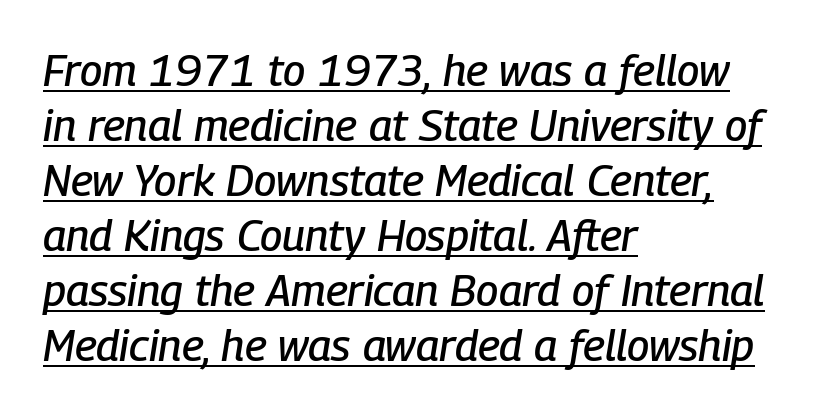
Q: Is the text italic (slanted)? A: Yes, it leans right by about 9 degrees.
Q: Is the text underlined? A: Yes.
Q: How is the paragraph aligned? A: Left-aligned.
Q: Is the spacing between letters normal or unusually wide? A: Normal.
Q: Is the spacing between lines tight, normal or loose? A: Normal.
Q: Width (condensed, normal, or wide)? A: Condensed.
Q: Stroke contrast? A: Low.
Q: x-height? A: Medium.
Q: Monospaced? A: No.
